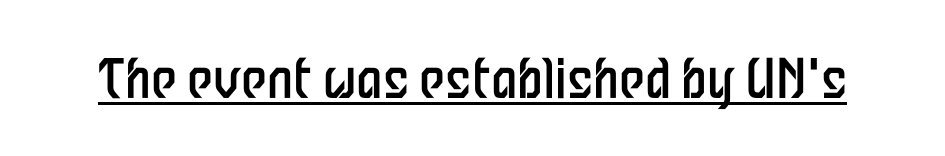
The image shows 53 px regular-weight, condensed sans-serif type, upright; set normal letter spacing, underlined; low stroke contrast and a medium x-height.
